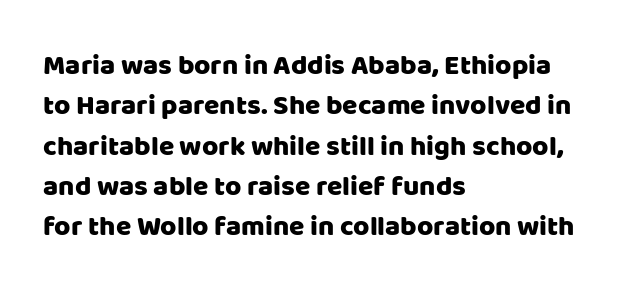
The image shows 28 px sans-serif type, upright; set left-aligned, normal line spacing (1.44x), normal letter spacing, not underlined; low stroke contrast and a large x-height.
